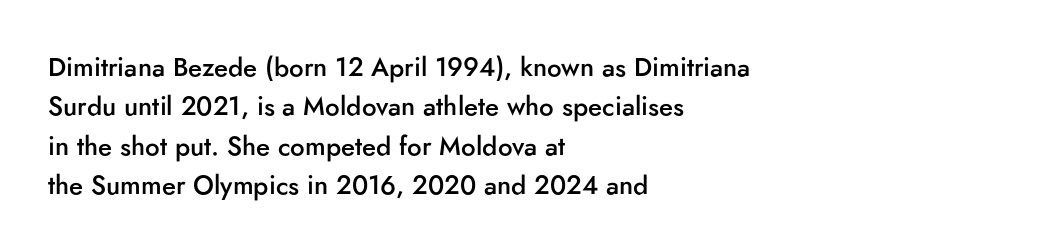
{"italic": "no", "bold": "semi", "underline": "no", "align": "left", "line_spacing": "normal", "line_spacing_ratio": 1.51, "letter_spacing": "normal", "letter_spacing_em": 0.0, "glyph_px": 26}
